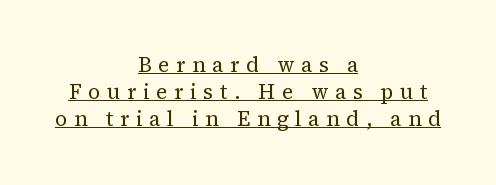
No heavy texture on the line: the type isn't bold. Evenly set lines give the paragraph a standard silhouette. Ascenders rise straight up at ninety degrees. Reading down the block, each line starts at a different indent, mirrored at its end. Tracking here is generous; glyphs stand well apart from one another. The words here are underlined.
